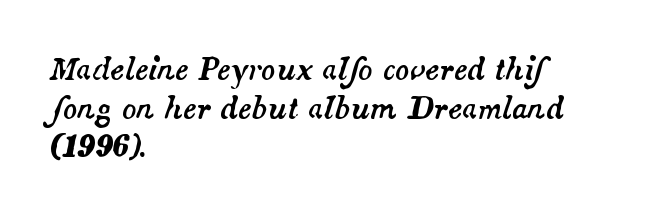
The image shows 30 px text type, italic (leaning right); set left-aligned, normal line spacing (1.29x), normal letter spacing, not underlined; medium stroke contrast and a small x-height.
